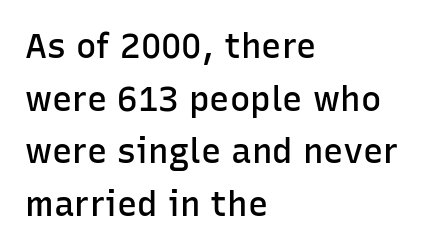
The image shows 34 px semibold sans-serif type, upright; set left-aligned, normal line spacing (1.55x), normal letter spacing, not underlined; low stroke contrast and a medium x-height.
